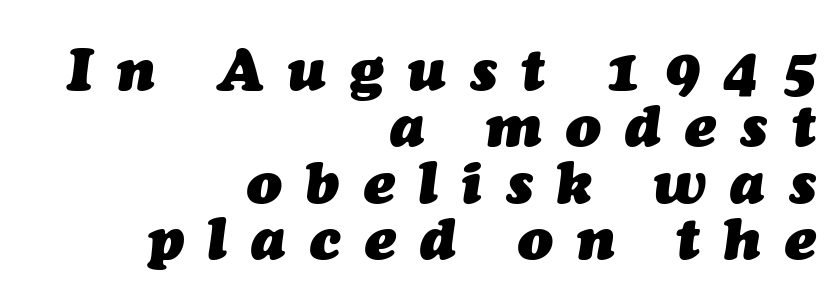
Q: Is the text bold? A: Yes.
Q: Is the text italic (slanted)? A: Yes, it leans right by about 7 degrees.
Q: Is the text underlined? A: No.
Q: How is the paragraph aligned? A: Right-aligned.
Q: Is the spacing between letters normal or unusually wide? A: Unusually wide.
Q: Is the spacing between lines tight, normal or loose? A: Tight.
Q: Width (condensed, normal, or wide)? A: Normal.
Q: Stroke contrast? A: Medium.
Q: x-height? A: Medium.
Q: Monospaced? A: No.
